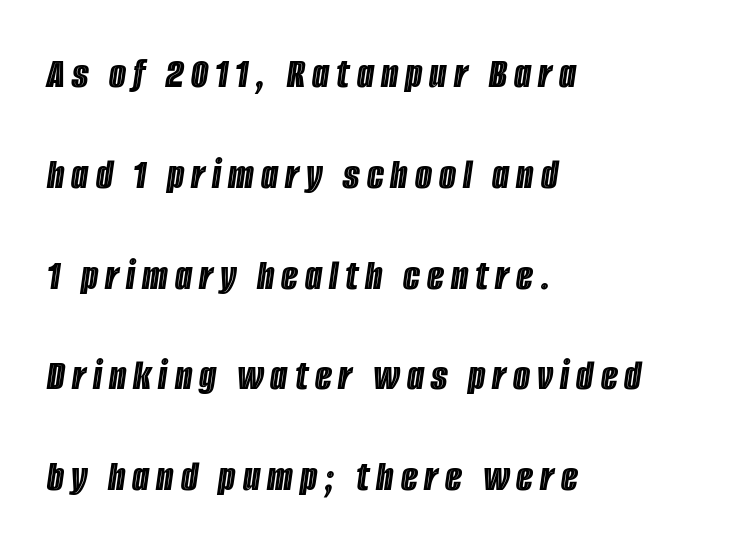
Plain, unruled lines of type. Whoever set this chose breathing room over compactness in the vertical rhythm. Designer's note — italics engaged. Horizontal alignment here is leftward, the default for most running prose. Proportional: the letters do not fall into vertical columns.
